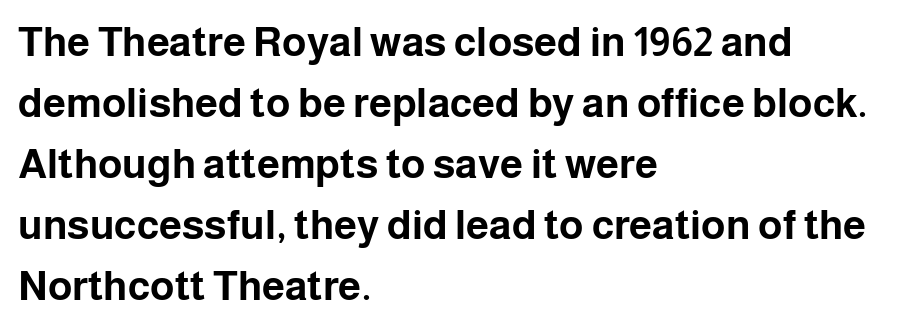
The image shows 41 px bold sans-serif type, upright; set left-aligned, normal line spacing (1.49x), normal letter spacing, not underlined; low stroke contrast and a medium x-height.
